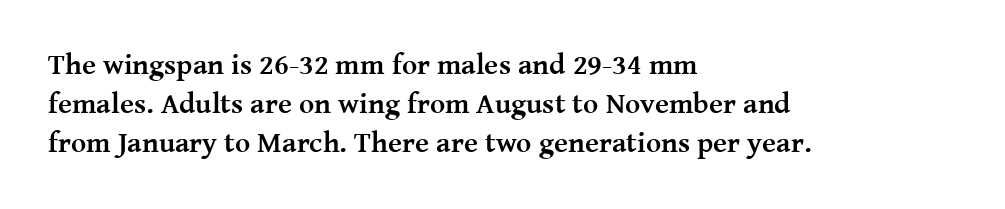
The image shows 29 px semibold serif type, upright; set left-aligned, normal line spacing (1.34x), normal letter spacing, not underlined; medium stroke contrast and a medium x-height.
